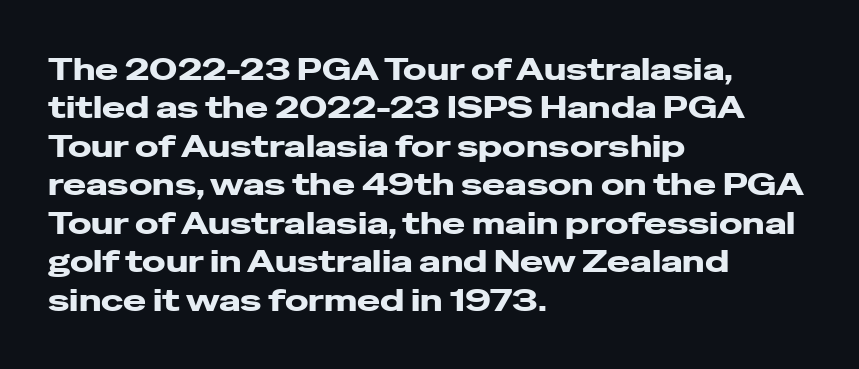
Q: Is the text bold? A: Yes.
Q: Is the text italic (slanted)? A: No, it is upright.
Q: Is the typeface a serif or a sans-serif typeface? A: Sans-serif.
Q: Is the text underlined? A: No.
Q: How is the paragraph aligned? A: Left-aligned.
Q: Is the spacing between letters normal or unusually wide? A: Normal.
Q: Width (condensed, normal, or wide)? A: Wide.
Q: Stroke contrast? A: Low.
Q: x-height? A: Medium.
Q: Monospaced? A: No.
